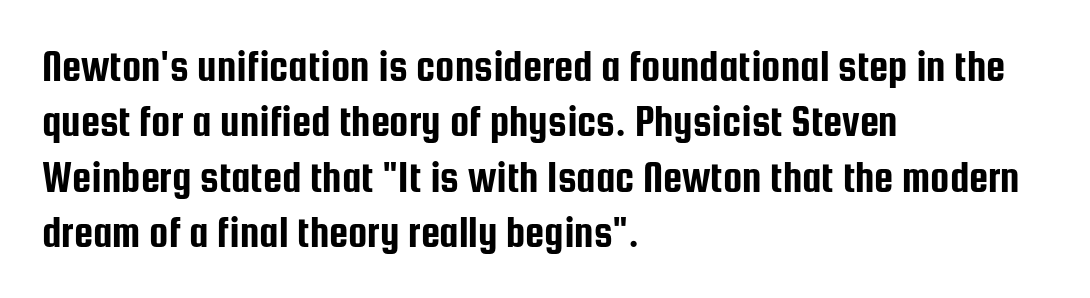
The image shows 43 px condensed sans-serif type, upright; set left-aligned, normal line spacing (1.29x), normal letter spacing, not underlined; low stroke contrast and a medium x-height.
